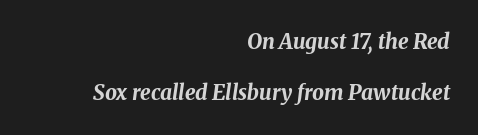
The image shows 21 px bold type, italic (leaning right); set right-aligned, loose line spacing (2.44x), normal letter spacing, not underlined.
